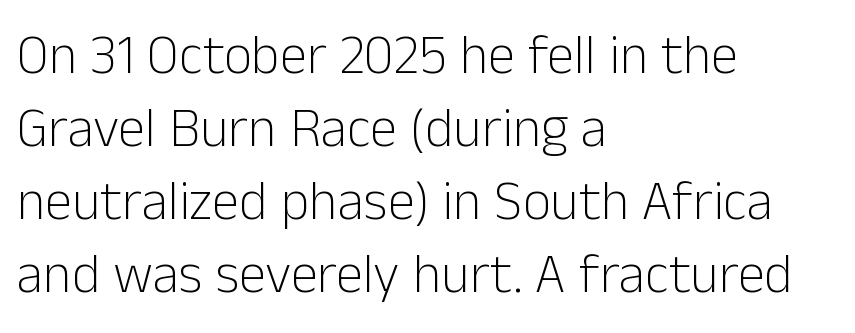
{"serif": "no", "italic": "no", "bold": "no", "weight": "light", "width": "normal", "stroke_contrast": "low", "x_height": "medium", "monospaced": "no", "underline": "no", "align": "left", "line_spacing": "normal", "line_spacing_ratio": 1.33, "letter_spacing": "normal", "letter_spacing_em": 0.0, "glyph_px": 55}
